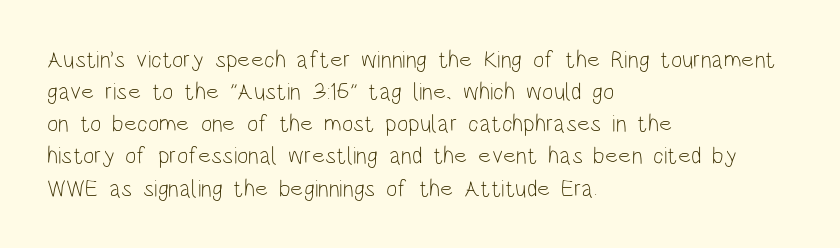
The strip under each line holds only bare page. You could call the tracking neutral — neither tight nor loose. Where is the straight margin? On the left. Upright lettering throughout. The weight tops out at a normal text grade.
